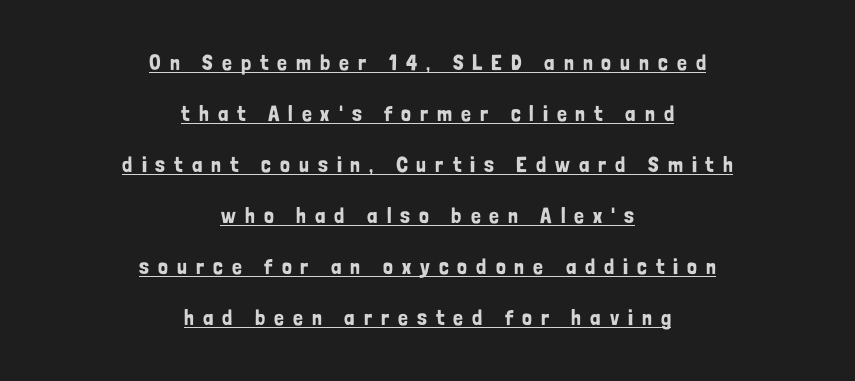
Q: Is the text italic (slanted)? A: No, it is upright.
Q: Is the text underlined? A: Yes.
Q: How is the paragraph aligned? A: Centered.
Q: Is the spacing between letters normal or unusually wide? A: Unusually wide.
Q: Is the spacing between lines tight, normal or loose? A: Loose.
